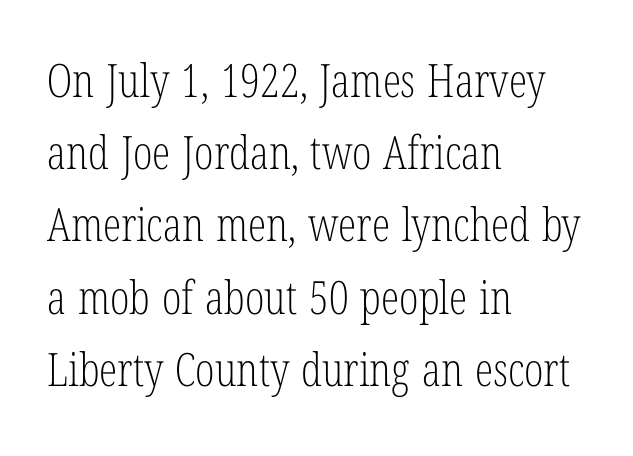
Q: Is the text bold? A: No.
Q: Is the text italic (slanted)? A: No, it is upright.
Q: Is the typeface a serif or a sans-serif typeface? A: Serif.
Q: Is the text underlined? A: No.
Q: How is the paragraph aligned? A: Left-aligned.
Q: Is the spacing between letters normal or unusually wide? A: Normal.
Q: Is the spacing between lines tight, normal or loose? A: Normal.
Q: Width (condensed, normal, or wide)? A: Condensed.
Q: Stroke contrast? A: Low.
Q: x-height? A: Medium.
Q: Monospaced? A: No.
